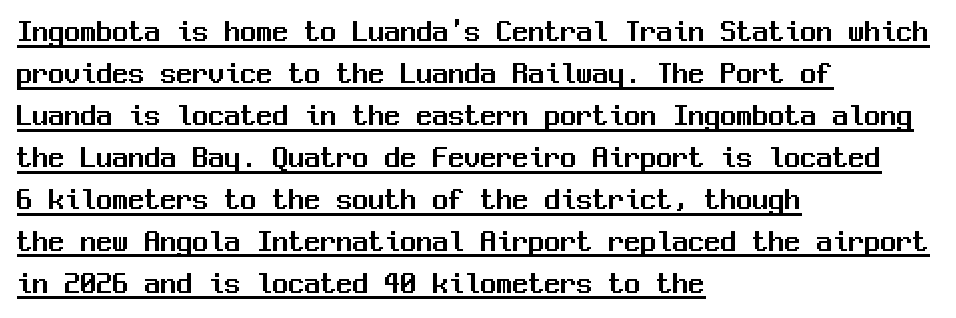
Q: Is the text italic (slanted)? A: No, it is upright.
Q: Is the typeface a serif or a sans-serif typeface? A: Sans-serif.
Q: Is the text underlined? A: Yes.
Q: How is the paragraph aligned? A: Left-aligned.
Q: Is the spacing between letters normal or unusually wide? A: Normal.
Q: Is the spacing between lines tight, normal or loose? A: Normal.
Q: Width (condensed, normal, or wide)? A: Normal.
Q: Stroke contrast? A: Medium.
Q: x-height? A: Medium.
Q: Monospaced? A: Yes.
